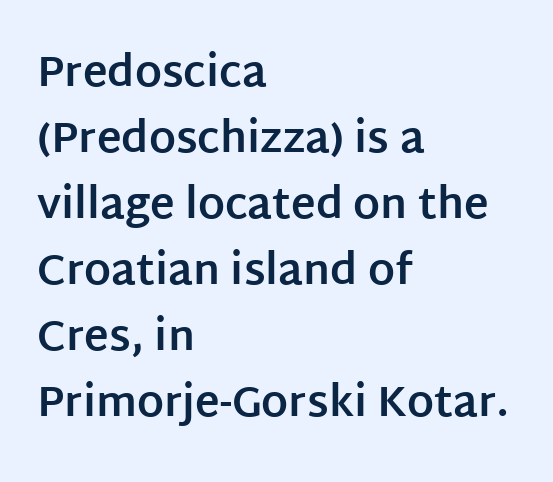
The image shows 42 px bold sans-serif type, upright; set left-aligned, normal line spacing (1.57x), normal letter spacing, not underlined; low stroke contrast and a large x-height.
